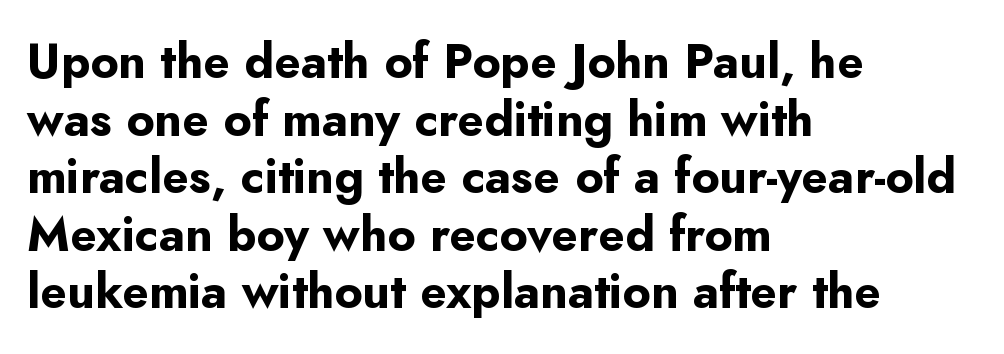
Q: Is the text bold? A: Yes.
Q: Is the text italic (slanted)? A: No, it is upright.
Q: Is the typeface a serif or a sans-serif typeface? A: Sans-serif.
Q: Is the text underlined? A: No.
Q: How is the paragraph aligned? A: Left-aligned.
Q: Is the spacing between letters normal or unusually wide? A: Normal.
Q: Width (condensed, normal, or wide)? A: Normal.
Q: Stroke contrast? A: Low.
Q: x-height? A: Small.
Q: Monospaced? A: No.
